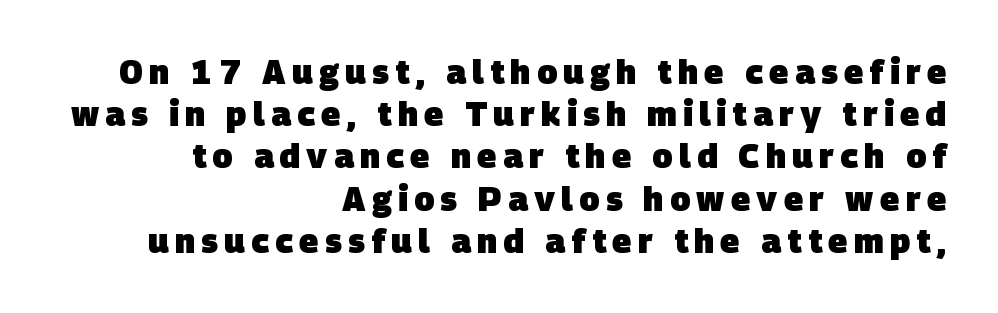
The image shows 33 px heavy sans-serif type; set right-aligned, normal line spacing (1.28x), not underlined; low stroke contrast and a large x-height.
